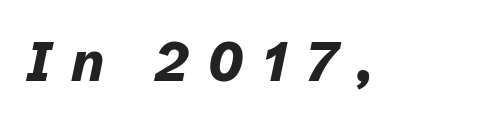
There's an unmistakable incline to the writing here. Glyph-to-glyph distance is far greater than everyday printed text. Caption: bold face, heavy strokes. These lines are rendered in a variable-pitch font. Check the space under the baseline: it is left empty.
